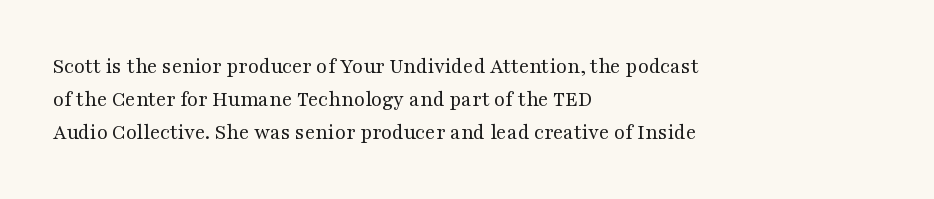
Q: Is the text bold? A: No.
Q: Is the text italic (slanted)? A: No, it is upright.
Q: Is the text underlined? A: No.
Q: How is the paragraph aligned? A: Left-aligned.
Q: Is the spacing between letters normal or unusually wide? A: Normal.
Q: Is the spacing between lines tight, normal or loose? A: Normal.
